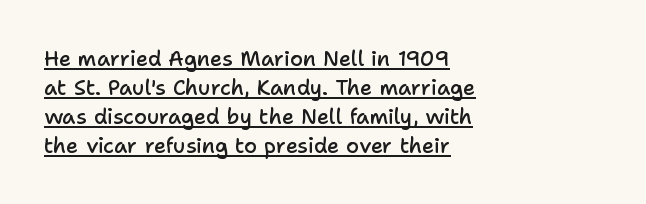
Each line of the rendering has a horizontal stroke beneath the glyphs. The letters are semibold — heavier than regular but short of a full bold. The paragraph has a hard left edge and a soft right edge. Caption: standard tracking, unaltered. Whoever set this chose a conventional vertical rhythm.
